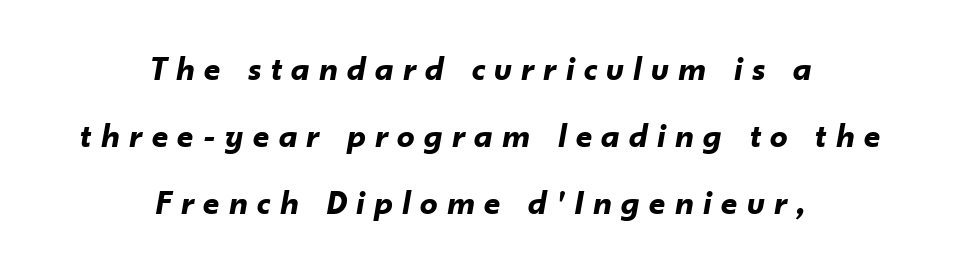
The image shows 35 px bold type, italic (leaning right); set centered, loose line spacing (1.91x), unusually wide letter spacing (+0.27 em), not underlined; low stroke contrast and a small x-height.
